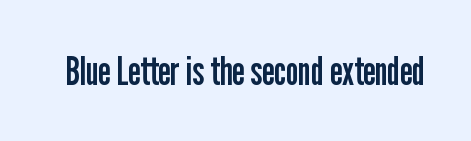
Q: Is the text bold? A: No.
Q: Is the text italic (slanted)? A: No, it is upright.
Q: Is the typeface a serif or a sans-serif typeface? A: Sans-serif.
Q: Is the text underlined? A: No.
Q: Is the spacing between letters normal or unusually wide? A: Normal.
Q: Width (condensed, normal, or wide)? A: Condensed.
Q: Stroke contrast? A: Low.
Q: x-height? A: Medium.
Q: Monospaced? A: No.
